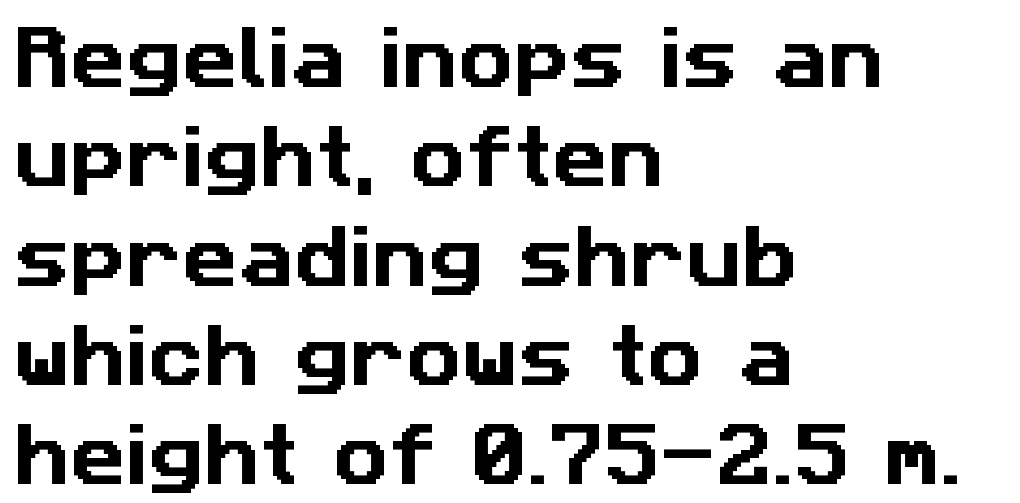
Descenders hang freely into open space. In terms of letterform style, serifs are entirely absent. Visually the block forms a straight wall on the left and a jagged coastline on the right. Here the designer chose a conventional face with non-uniform glyph widths. Compared with typical paragraphs, the rows here are spaced about the same.
